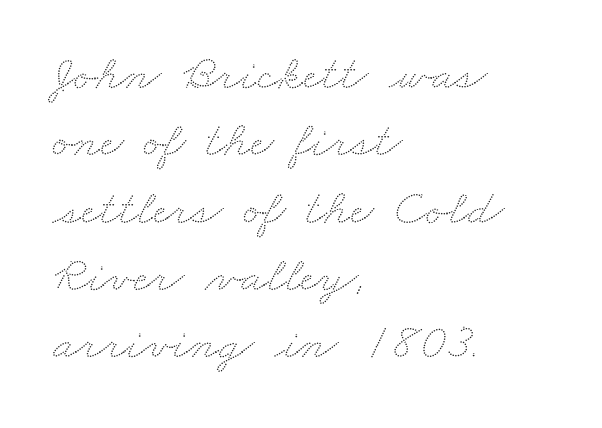
Q: Is the text underlined? A: No.
Q: How is the paragraph aligned? A: Left-aligned.
Q: Is the spacing between letters normal or unusually wide? A: Normal.
Q: Is the spacing between lines tight, normal or loose? A: Normal.
Q: Width (condensed, normal, or wide)? A: Wide.
Q: Stroke contrast? A: Low.
Q: x-height? A: Small.
Q: Monospaced? A: No.
